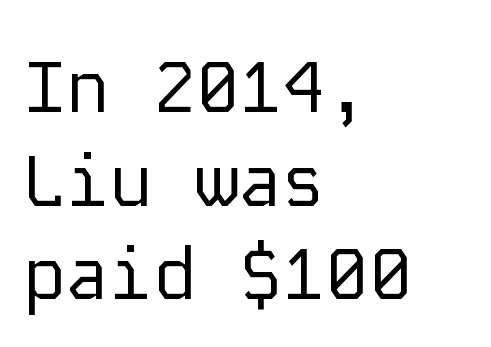
The image shows 72 px regular-weight sans-serif type, upright, monospaced; set left-aligned, normal line spacing (1.3x), normal letter spacing, not underlined; low stroke contrast and a medium x-height.
